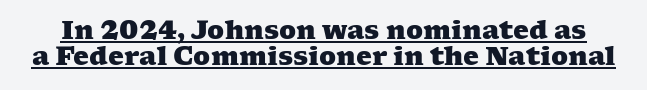
How are the letters spaced? Ordinarily, with no added tracking. The rendering uses a bold face; every stroke is thick and dark. Notice how descenders almost collide with the ascenders below — that's tight leading. Caption: lettering with a line underneath.
